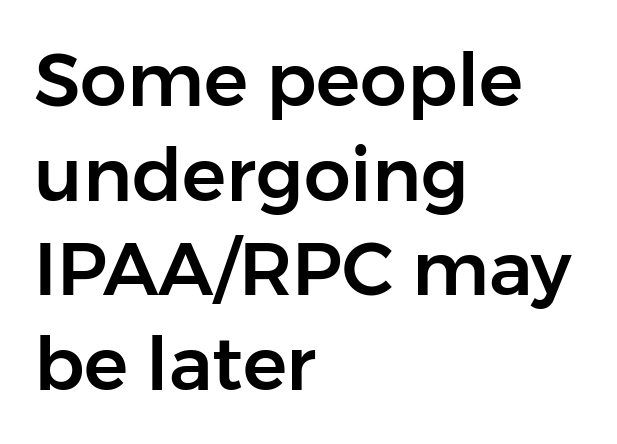
Nobody drew a line under any word here. Looks like regular typesetting: each glyph gets only the width it needs. Layout note: lines flush left. It's the straight-up-and-down kind of type. A typesetter would call this zero additional tracking.
